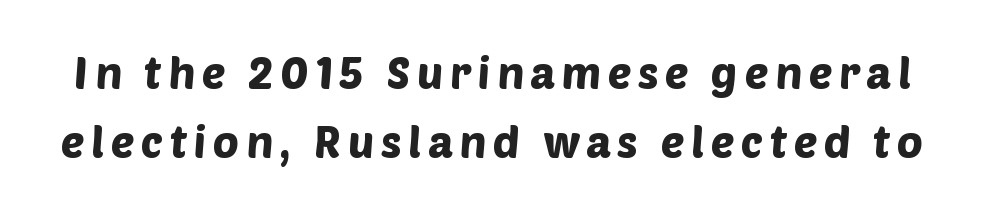
Q: Is the typeface a serif or a sans-serif typeface? A: Sans-serif.
Q: Is the text underlined? A: No.
Q: Is the spacing between lines tight, normal or loose? A: Normal.
Q: Width (condensed, normal, or wide)? A: Normal.
Q: Stroke contrast? A: Low.
Q: x-height? A: Large.
Q: Monospaced? A: No.
